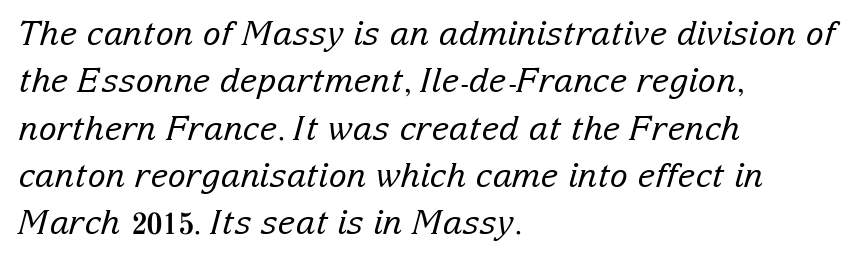
{"serif": "yes", "italic": "yes", "lean": "right", "slant_degrees": 15, "bold": "no", "weight": "regular", "width": "normal", "stroke_contrast": "low", "x_height": "medium", "monospaced": "no", "underline": "no", "align": "left", "line_spacing": "normal", "line_spacing_ratio": 1.39, "letter_spacing": "normal", "letter_spacing_em": 0.0, "glyph_px": 34}
